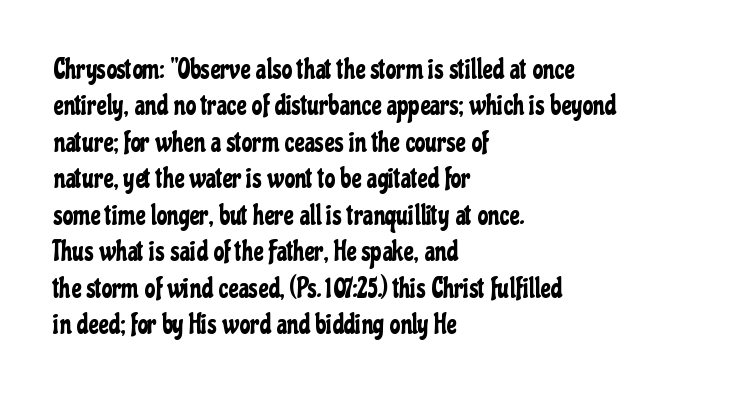
{"italic": "no", "underline": "no", "align": "left", "line_spacing": "normal", "line_spacing_ratio": 1.35, "letter_spacing": "normal", "letter_spacing_em": 0.0, "glyph_px": 27}
